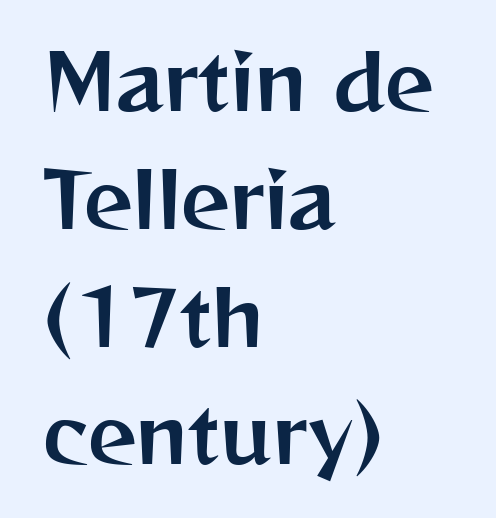
The image shows 77 px sans-serif type, upright; set left-aligned, normal line spacing (1.53x), normal letter spacing, not underlined; medium stroke contrast and a medium x-height.
